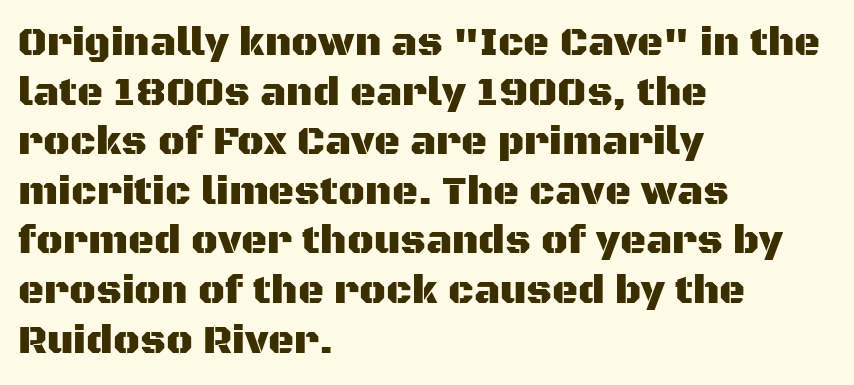
Q: Is the text italic (slanted)? A: No, it is upright.
Q: Is the typeface a serif or a sans-serif typeface? A: Sans-serif.
Q: Is the text underlined? A: No.
Q: How is the paragraph aligned? A: Left-aligned.
Q: Is the spacing between letters normal or unusually wide? A: Normal.
Q: Width (condensed, normal, or wide)? A: Normal.
Q: Stroke contrast? A: Medium.
Q: x-height? A: Large.
Q: Monospaced? A: No.
